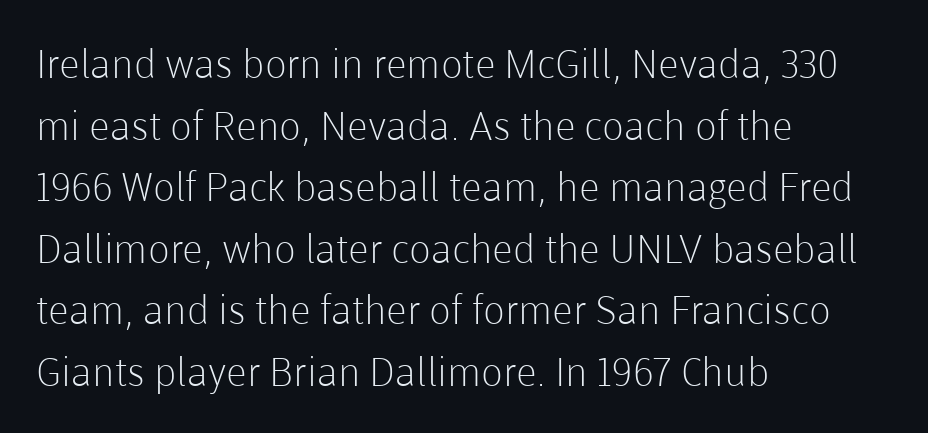
Q: Is the text bold? A: No.
Q: Is the text italic (slanted)? A: No, it is upright.
Q: Is the typeface a serif or a sans-serif typeface? A: Sans-serif.
Q: Is the text underlined? A: No.
Q: How is the paragraph aligned? A: Left-aligned.
Q: Is the spacing between letters normal or unusually wide? A: Normal.
Q: Is the spacing between lines tight, normal or loose? A: Normal.
Q: Width (condensed, normal, or wide)? A: Normal.
Q: Stroke contrast? A: Low.
Q: x-height? A: Medium.
Q: Monospaced? A: No.
